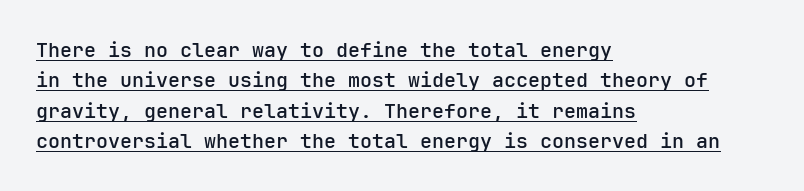
{"italic": "no", "bold": "semi", "underline": "yes", "align": "left", "line_spacing": "normal", "line_spacing_ratio": 1.52, "letter_spacing": "normal", "letter_spacing_em": 0.0, "glyph_px": 20}
